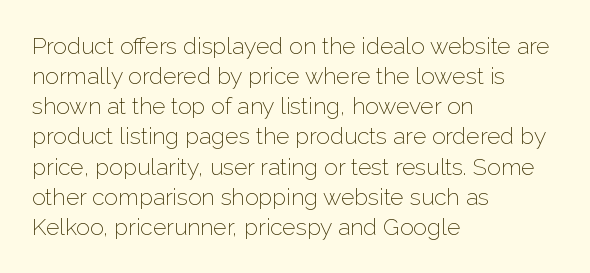
The image shows 23 px text type, upright; set left-aligned, normal line spacing (1.31x), normal letter spacing, not underlined.
